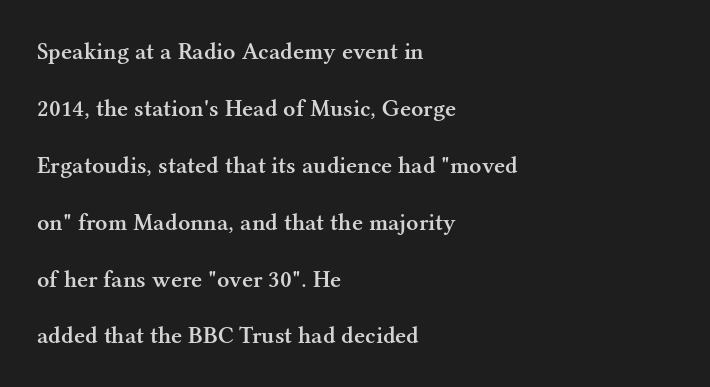
{"italic": "no", "bold": "semi", "underline": "no", "align": "left", "line_spacing": "loose", "line_spacing_ratio": 2.37, "letter_spacing": "normal", "letter_spacing_em": 0.0, "glyph_px": 24}
